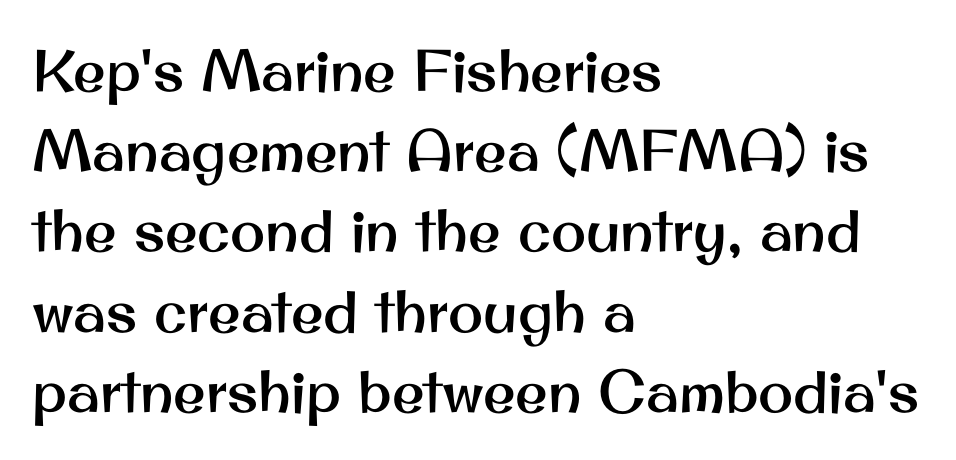
The image shows 59 px sans-serif type, upright; set left-aligned, normal line spacing (1.36x), normal letter spacing, not underlined; medium stroke contrast and a small x-height.
